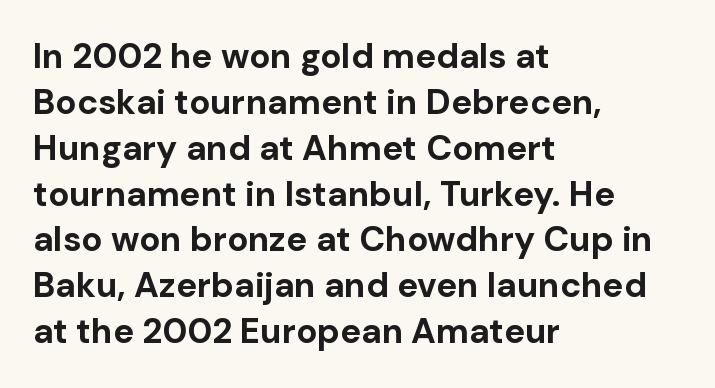
The letters advance in unequal steps, a hallmark of proportional type. Weight: bold. The area under the type is left untouched. Every stem runs plumb, perpendicular to the baseline. A typesetter would call this zero additional tracking.
